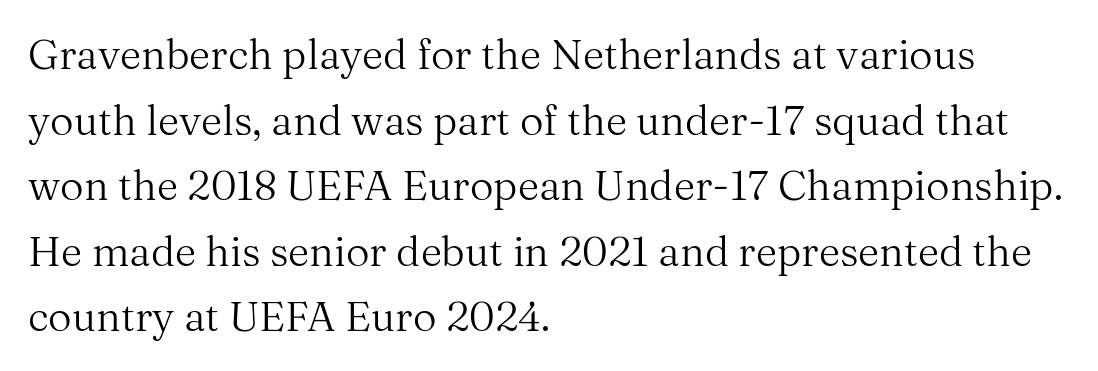
{"serif": "yes", "italic": "no", "bold": "no", "weight": "regular", "width": "normal", "stroke_contrast": "medium", "x_height": "medium", "monospaced": "no", "underline": "no", "align": "left", "line_spacing": "normal", "line_spacing_ratio": 1.6, "letter_spacing": "normal", "letter_spacing_em": 0.0, "glyph_px": 41}
